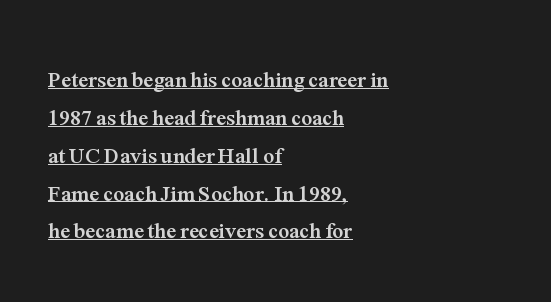
The letterforms sit shoulder to shoulder at normal distance. Is the block centered? No — it sits flush against the left margin. The string is rendered with underlining switched on. Is the type bold? Yes — the strokes are clearly thick and heavy.
